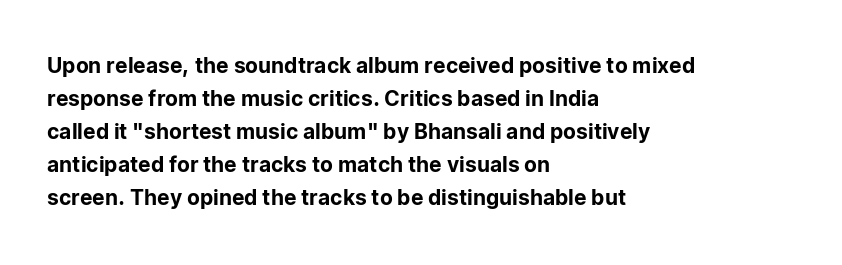
Do the letters lean? They stand straight. You could call the tracking neutral — neither tight nor loose. The passage shown is not underscored anywhere. The ragged edge is on the right, which tells us the setting is flush left. Students, observe: this is what conventionally led text looks like.
